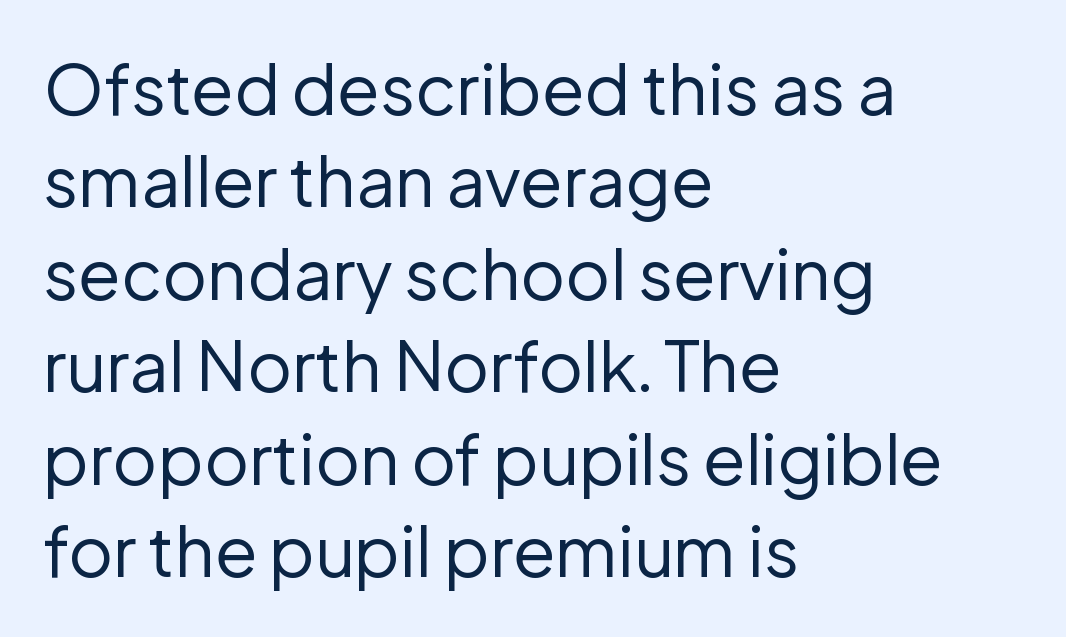
Every stem runs plumb, perpendicular to the baseline. Words float on clear page, feet unadorned. Line starts are locked; line ends wander. The line texture is even and compact thanks to regular tracking. The rendering uses natural spacing where letterforms have individual widths.
